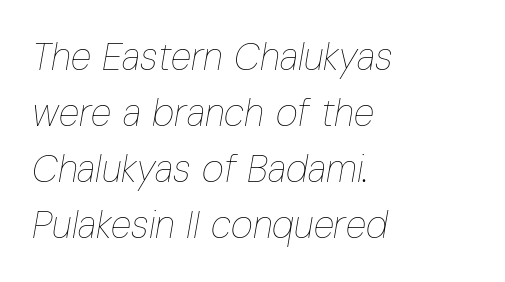
The image shows 38 px thin, condensed type, italic (leaning right); set left-aligned, normal line spacing (1.47x), normal letter spacing, not underlined; low stroke contrast and a medium x-height.
